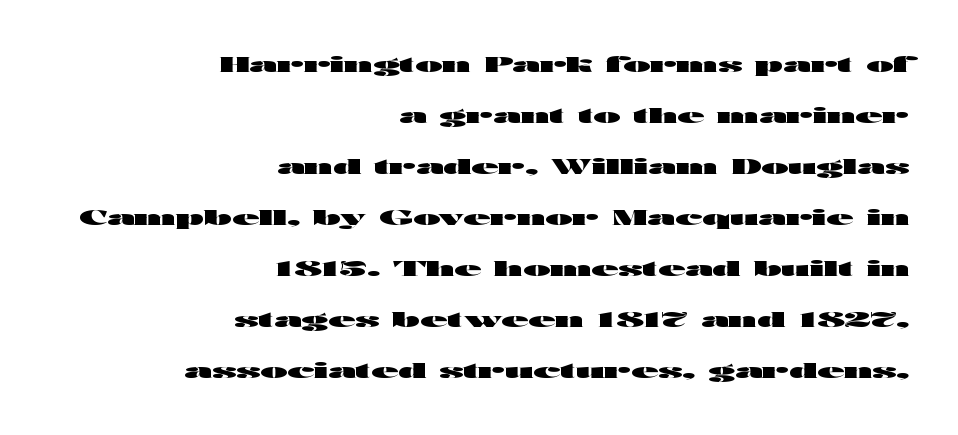
The image shows 22 px bold type, upright; set right-aligned, loose line spacing (2.32x), normal letter spacing, not underlined.
